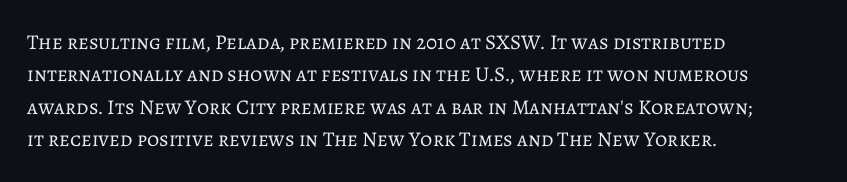
Words float on clear page, feet unadorned. Letters have the restrained weight of plain body copy at most. Horizontal alignment here is leftward, the default for most running prose. Whoever set this chose a conventional vertical rhythm. This sample uses an upright cut, with every glyph sitting square on the baseline.
